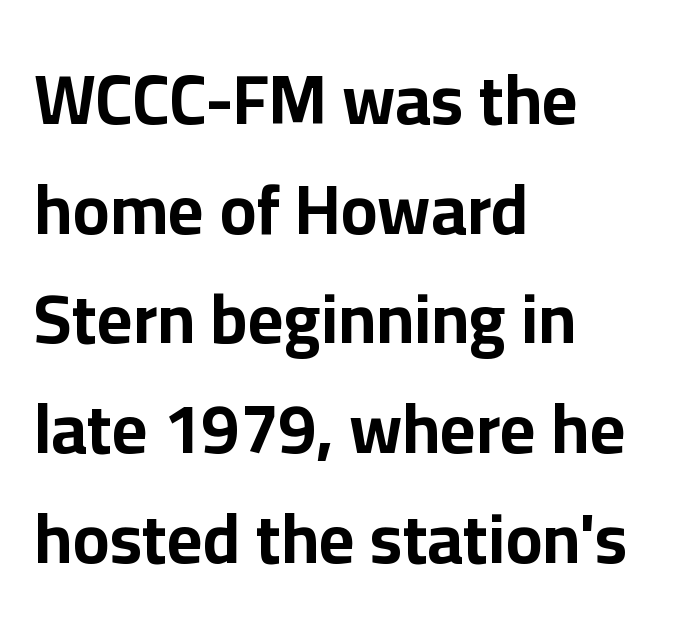
Evenly set lines give the paragraph a standard silhouette. Standard letterfit; no display-style spreading of the glyphs. Designer's note — italics off, roman on. The strokes are fattened all the way to bold. The rendering uses natural spacing where letterforms have individual widths.
